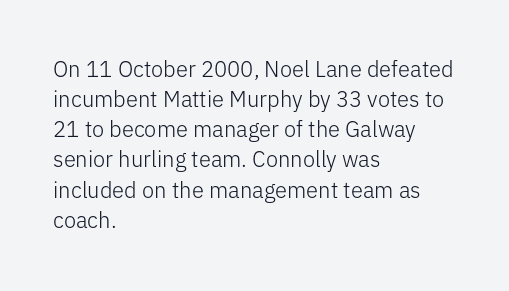
{"italic": "no", "bold": "no", "underline": "no", "align": "left", "line_spacing": "normal", "line_spacing_ratio": 1.37, "letter_spacing": "normal", "letter_spacing_em": 0.0, "glyph_px": 22}
